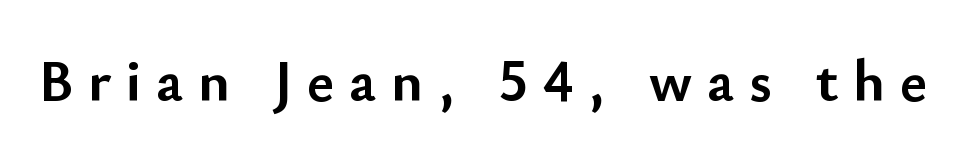
Only glyphs here, with clear space below each row. Here the designer chose a conventional face with non-uniform glyph widths. The letters carry no serifs — their stems end cleanly without finishing strokes. Inter-character spacing is expanded well beyond the font's built-in metrics. The letters stand straight up with perfectly vertical stems. These lines carry a lot of weight — the face is fully bold.
